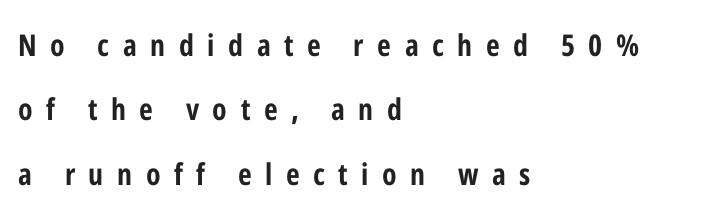
{"serif": "no", "italic": "no", "bold": "yes", "weight": "bold", "width": "condensed", "stroke_contrast": "low", "x_height": "medium", "monospaced": "no", "underline": "no", "align": "left", "line_spacing": "loose", "line_spacing_ratio": 2.15, "letter_spacing": "wide", "letter_spacing_em": 0.45, "glyph_px": 30}
